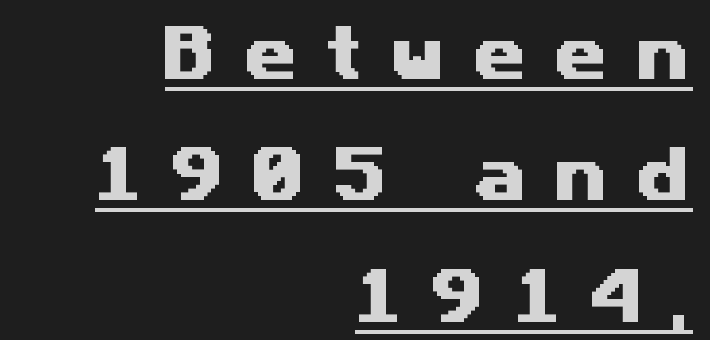
The image shows 61 px wide sans-serif type; set right-aligned, loose line spacing (1.99x), unusually wide letter spacing (+0.46 em), underlined; medium stroke contrast and a medium x-height.
